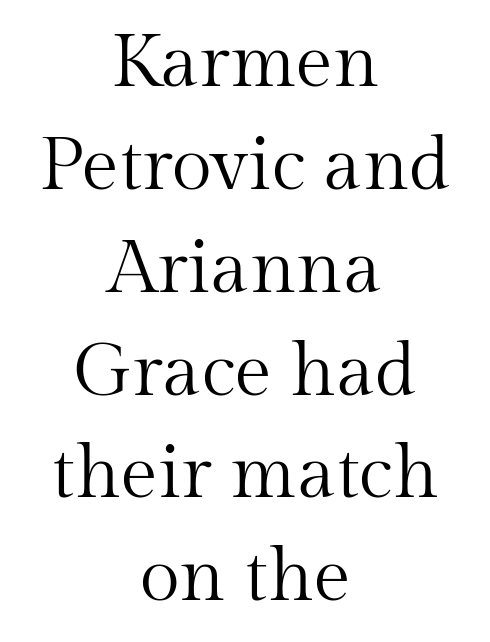
Q: Is the text bold? A: No.
Q: Is the text italic (slanted)? A: No, it is upright.
Q: Is the typeface a serif or a sans-serif typeface? A: Serif.
Q: Is the text underlined? A: No.
Q: How is the paragraph aligned? A: Centered.
Q: Is the spacing between letters normal or unusually wide? A: Normal.
Q: Is the spacing between lines tight, normal or loose? A: Normal.
Q: Width (condensed, normal, or wide)? A: Normal.
Q: Stroke contrast? A: Medium.
Q: x-height? A: Medium.
Q: Monospaced? A: No.
